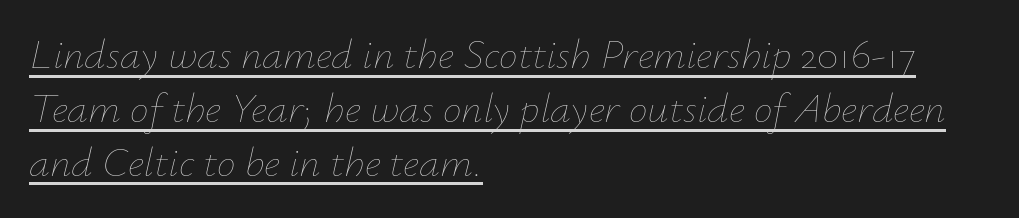
The image shows 42 px thin type, italic (leaning right); set left-aligned, normal line spacing (1.28x), normal letter spacing, underlined; low stroke contrast and a small x-height.
